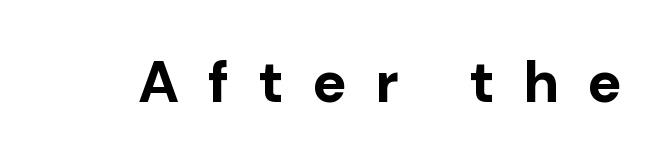
Q: Is the text bold? A: Yes.
Q: Is the text italic (slanted)? A: No, it is upright.
Q: Is the typeface a serif or a sans-serif typeface? A: Sans-serif.
Q: Is the text underlined? A: No.
Q: Is the spacing between letters normal or unusually wide? A: Unusually wide.
Q: Width (condensed, normal, or wide)? A: Normal.
Q: Stroke contrast? A: Low.
Q: x-height? A: Medium.
Q: Monospaced? A: No.
